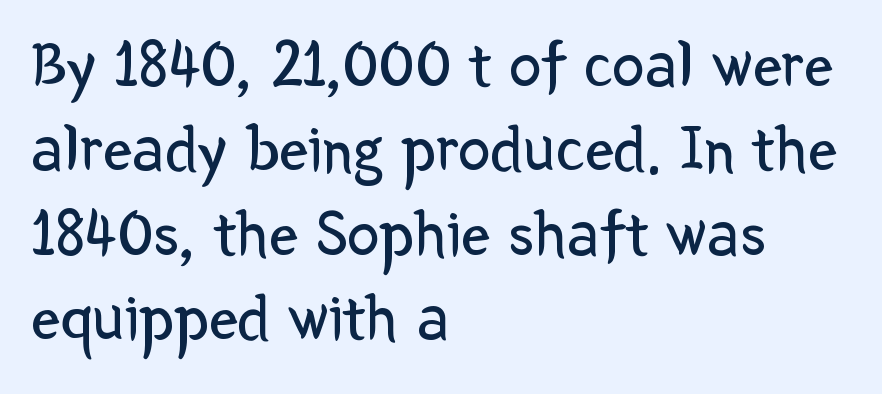
The image shows 65 px regular-weight sans-serif type, upright; set left-aligned, normal line spacing (1.3x), normal letter spacing, not underlined; low stroke contrast and a medium x-height.
